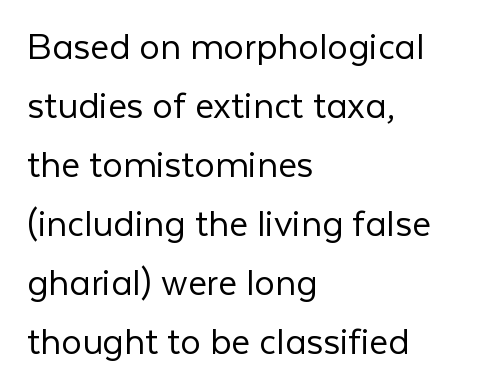
The image shows 41 px light sans-serif type, upright; set left-aligned, normal line spacing (1.44x), normal letter spacing, not underlined; low stroke contrast and a medium x-height.
